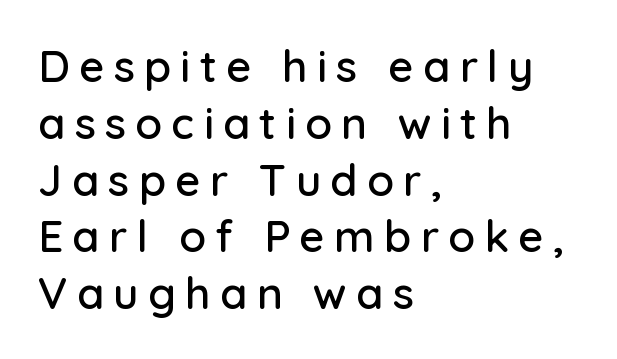
The image shows 44 px sans-serif type, upright; set left-aligned, normal line spacing (1.29x), unusually wide letter spacing (+0.21 em), not underlined; low stroke contrast and a medium x-height.
